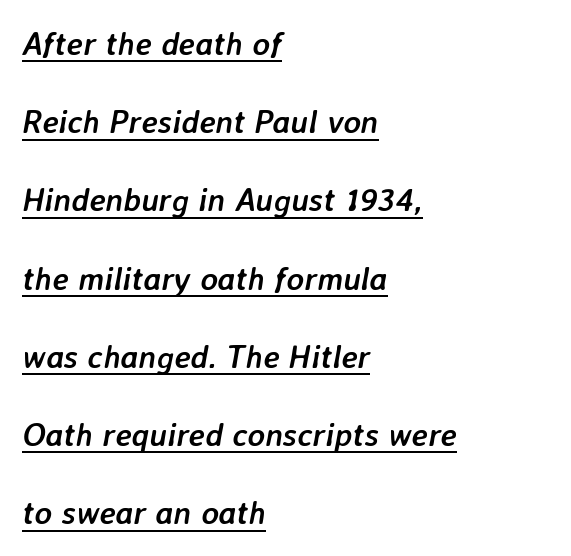
Glyph-to-glyph distance matches everyday printed text. Each line starts at the same left margin while the right side varies. Descenders here cross a horizontal rule under the line. The specimen reads as italic at a glance. On the weight axis this lands at bold, roughly 700.
